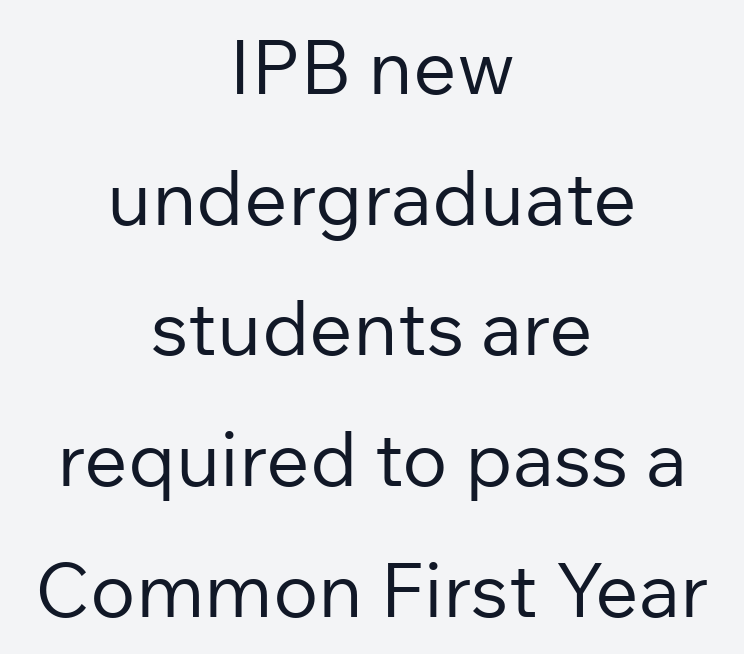
The image shows 76 px regular-weight sans-serif type, upright; set centered, line spacing 1.72x, normal letter spacing, not underlined; low stroke contrast and a medium x-height.
